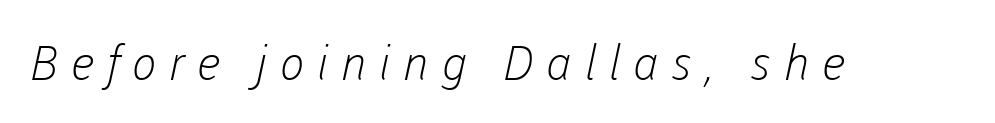
{"serif": "no", "bold": "no", "weight": "light", "width": "normal", "stroke_contrast": "low", "x_height": "medium", "monospaced": "no", "underline": "no", "letter_spacing": "wide", "letter_spacing_em": 0.25, "glyph_px": 48}
